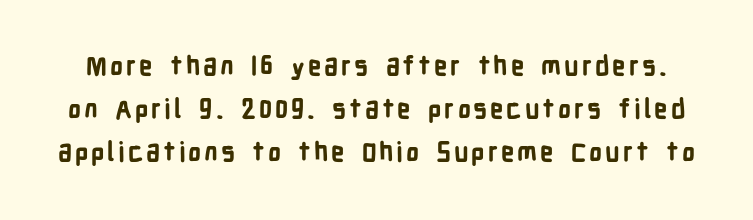
{"italic": "no", "bold": "yes", "underline": "no", "line_spacing": "normal", "line_spacing_ratio": 1.66, "glyph_px": 26}
